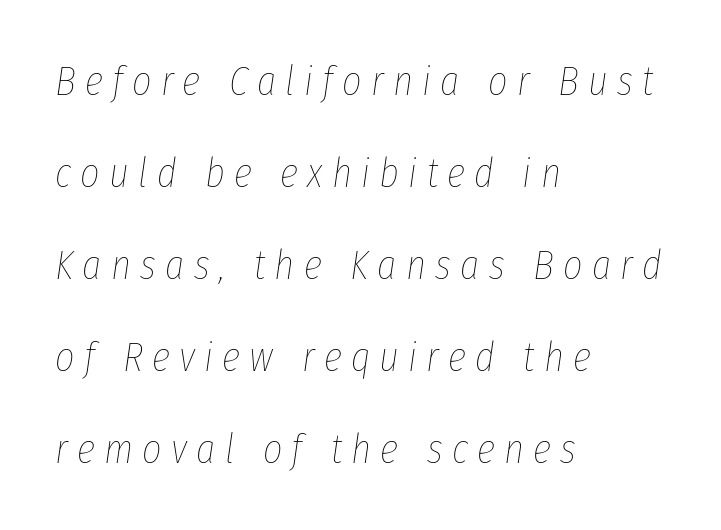
Q: Is the text bold? A: No.
Q: Is the text italic (slanted)? A: Yes, it leans right by about 8 degrees.
Q: Is the text underlined? A: No.
Q: How is the paragraph aligned? A: Left-aligned.
Q: Is the spacing between letters normal or unusually wide? A: Unusually wide.
Q: Is the spacing between lines tight, normal or loose? A: Loose.
Q: Width (condensed, normal, or wide)? A: Condensed.
Q: Stroke contrast? A: Low.
Q: x-height? A: Medium.
Q: Monospaced? A: No.
